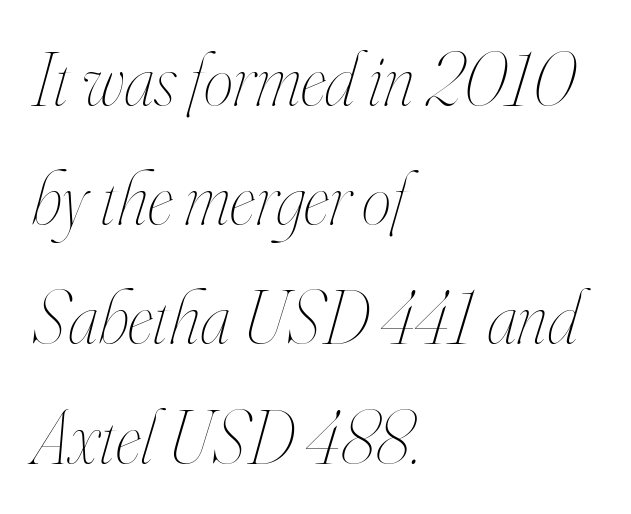
{"italic": "yes", "lean": "right", "slant_degrees": 16, "bold": "no", "weight": "thin", "width": "condensed", "stroke_contrast": "high", "x_height": "small", "monospaced": "no", "underline": "no", "align": "left", "line_spacing": "normal", "line_spacing_ratio": 1.59, "letter_spacing": "normal", "letter_spacing_em": 0.0, "glyph_px": 75}
